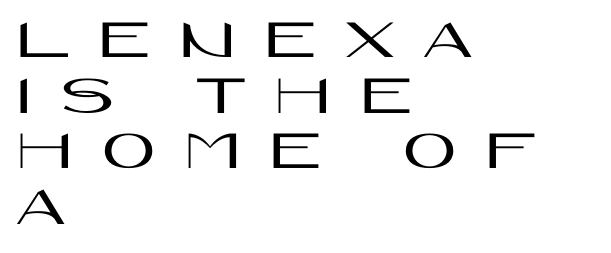
The image shows 58 px wide sans-serif type, upright; set left-aligned, tight line spacing (0.96x), unusually wide letter spacing (+0.5 em), not underlined; high stroke contrast and a large x-height.
